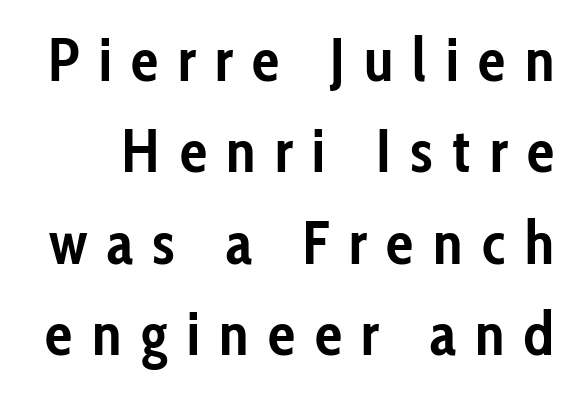
The image shows 61 px semibold, condensed sans-serif type, upright; set normal line spacing (1.5x), unusually wide letter spacing (+0.32 em), not underlined; low stroke contrast and a medium x-height.
